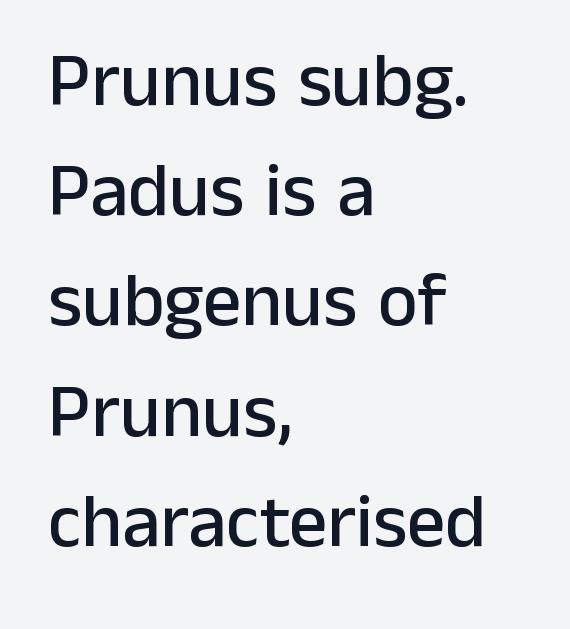
Does the type have serifs? No, each stem ends abruptly. Is this a fixed-width face? No — the glyphs have proportional, varying widths. These lines stack with their left ends in a neat column. The zone under the glyphs is completely vacant.
